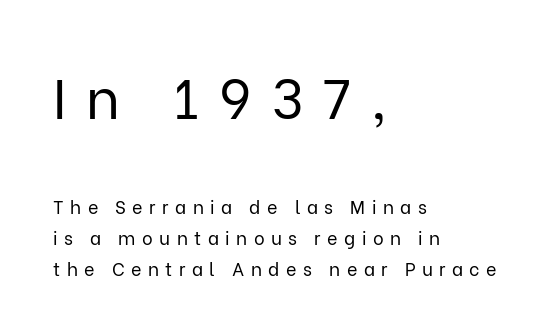
{"serif": "no", "italic": "no", "bold": "no", "weight": "regular", "width": "normal", "stroke_contrast": "low", "x_height": "medium", "monospaced": "no", "underline": "no", "align": "left", "line_spacing_ratio": 1.73, "letter_spacing": "wide", "letter_spacing_em": 0.36, "larger_block": "first", "size_ratio": 3.06, "glyph_px": 55}
